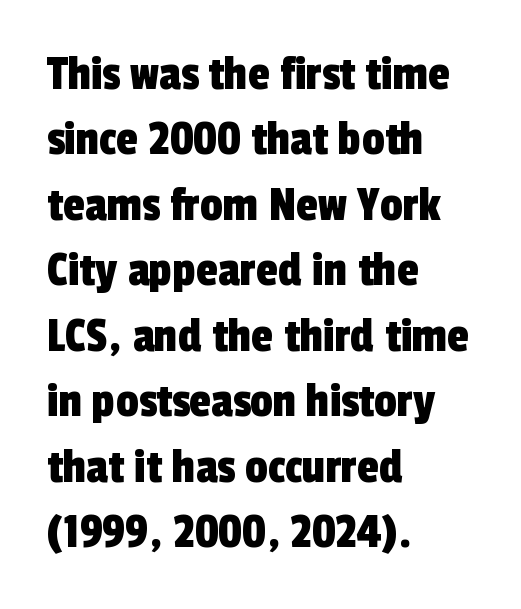
Q: Is the typeface a serif or a sans-serif typeface? A: Sans-serif.
Q: Is the text underlined? A: No.
Q: How is the paragraph aligned? A: Left-aligned.
Q: Is the spacing between letters normal or unusually wide? A: Normal.
Q: Is the spacing between lines tight, normal or loose? A: Normal.
Q: Width (condensed, normal, or wide)? A: Condensed.
Q: x-height? A: Medium.
Q: Monospaced? A: No.
